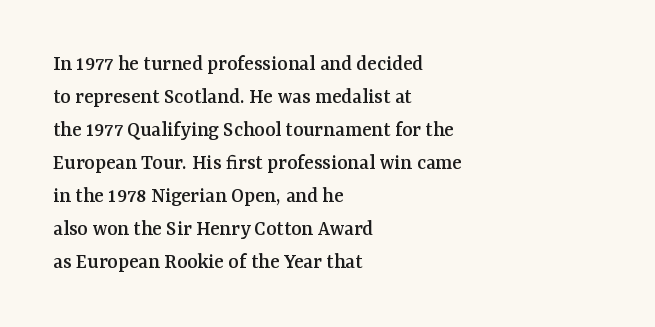
A clean baseline with only descenders dipping below it. Standard letterfit; no display-style spreading of the glyphs. Notice how descenders clear the ascenders below comfortably — that's standard leading. It's the straight-up-and-down kind of type. Does the copy run flush right? No — it runs flush left.
